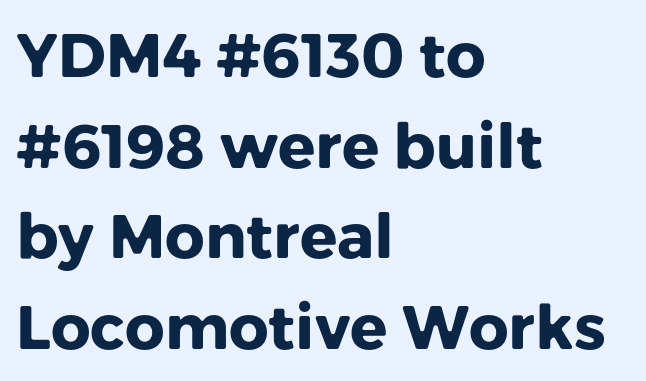
{"serif": "no", "italic": "no", "bold": "yes", "weight": "heavy", "width": "normal", "stroke_contrast": "low", "x_height": "medium", "monospaced": "no", "underline": "no", "align": "left", "line_spacing": "normal", "line_spacing_ratio": 1.46, "letter_spacing": "normal", "letter_spacing_em": 0.0, "glyph_px": 62}
